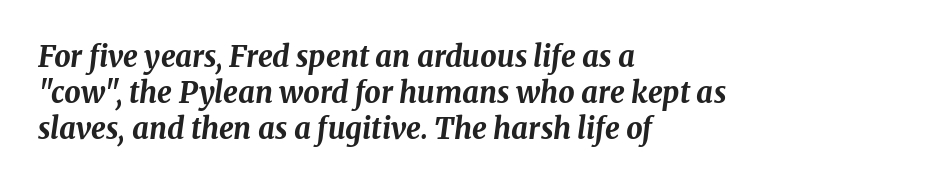
{"italic": "yes", "lean": "right", "slant_degrees": 8, "bold": "yes", "weight": "bold", "width": "normal", "stroke_contrast": "medium", "x_height": "medium", "monospaced": "no", "underline": "no", "align": "left", "line_spacing_ratio": 1.24, "letter_spacing": "normal", "letter_spacing_em": 0.0, "glyph_px": 29}
